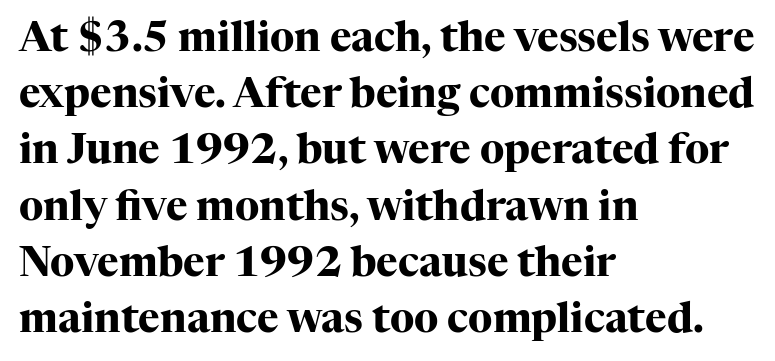
{"serif": "yes", "italic": "no", "bold": "yes", "weight": "heavy", "width": "normal", "stroke_contrast": "high", "x_height": "medium", "monospaced": "no", "underline": "no", "align": "left", "line_spacing": "normal", "line_spacing_ratio": 1.37, "letter_spacing": "normal", "letter_spacing_em": 0.0, "glyph_px": 41}
